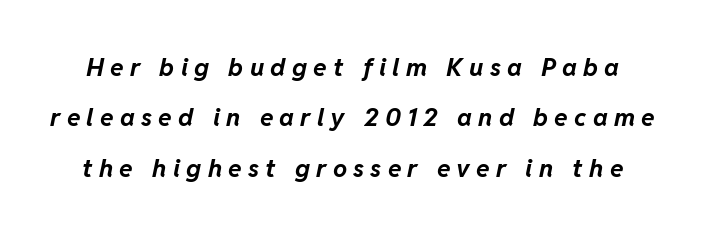
Typesetter's note: full bold, strokes at maximum text heaviness. Tall strokes in this sample are angled rather than plumb. Characters follow at a spacing far wider than the type designer built in. The words here are not underlined. The leading is generous, giving the passage an open texture.
